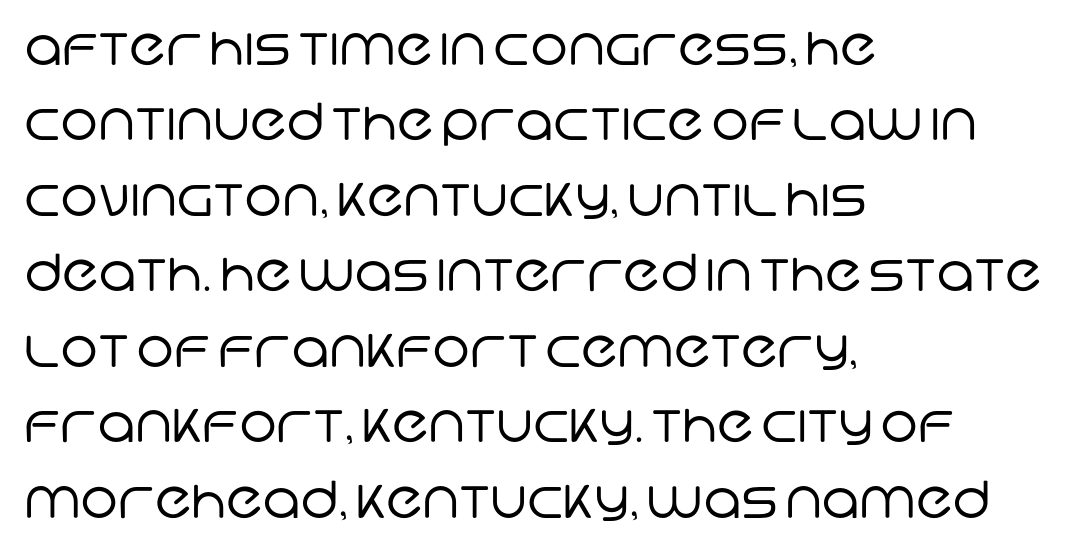
Stroke mass is kept to a normal reading level or below. The foot of each line stays bare and open. Note the varied advance widths — an 'i' is clearly narrower than an 'm'. A student would call this left alignment; a typographer would say flush left, rag right. The passage shown has conventional tracking throughout. What's the leading like? Ordinary, nothing unusual.
